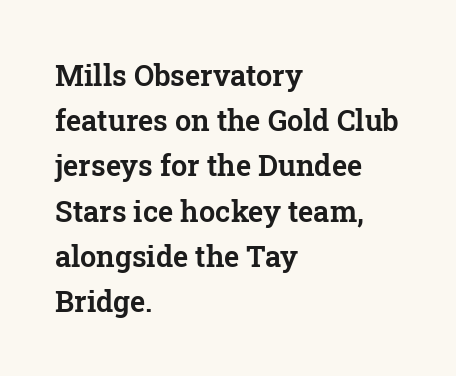
Q: Is the text italic (slanted)? A: No, it is upright.
Q: Is the typeface a serif or a sans-serif typeface? A: Serif.
Q: Is the text underlined? A: No.
Q: How is the paragraph aligned? A: Left-aligned.
Q: Is the spacing between letters normal or unusually wide? A: Normal.
Q: Is the spacing between lines tight, normal or loose? A: Normal.
Q: Width (condensed, normal, or wide)? A: Normal.
Q: Stroke contrast? A: Low.
Q: x-height? A: Medium.
Q: Monospaced? A: No.
